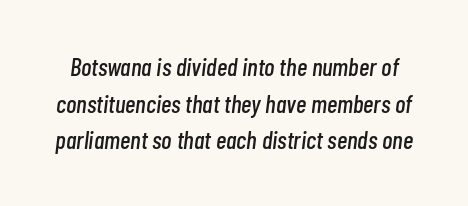
{"italic": "yes", "lean": "right", "slant_degrees": 7, "underline": "no", "line_spacing": "normal", "line_spacing_ratio": 1.47, "letter_spacing": "normal", "letter_spacing_em": 0.0, "glyph_px": 25}
